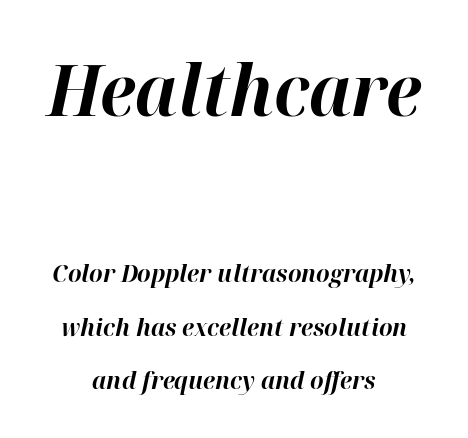
The image shows 71 px bold type, italic (leaning right); set centered, loose line spacing (2.24x), normal letter spacing, not underlined; the first (top) block is 2.96x larger; high stroke contrast and a medium x-height.
